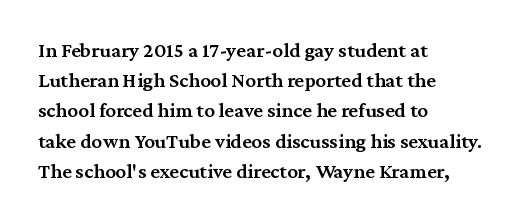
Q: Is the text bold? A: Semi-bold.
Q: Is the text italic (slanted)? A: No, it is upright.
Q: Is the text underlined? A: No.
Q: How is the paragraph aligned? A: Left-aligned.
Q: Is the spacing between letters normal or unusually wide? A: Normal.
Q: Is the spacing between lines tight, normal or loose? A: Normal.
